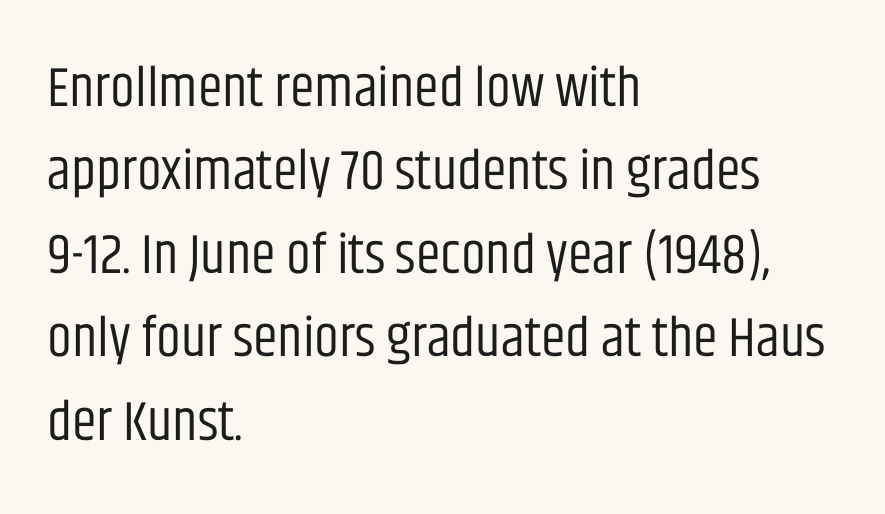
{"serif": "no", "italic": "no", "bold": "no", "weight": "regular", "width": "condensed", "stroke_contrast": "low", "x_height": "large", "monospaced": "no", "underline": "no", "align": "left", "line_spacing": "normal", "line_spacing_ratio": 1.49, "letter_spacing": "normal", "letter_spacing_em": 0.0, "glyph_px": 56}
